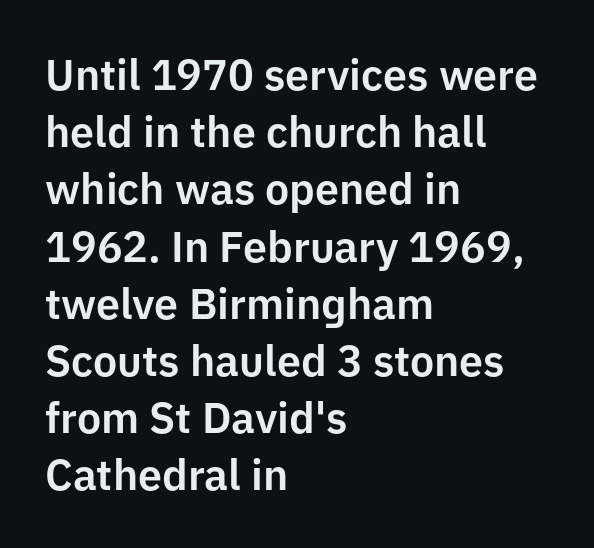
The image shows 43 px sans-serif type, upright; set left-aligned, normal line spacing (1.33x), normal letter spacing, not underlined; low stroke contrast and a medium x-height.
